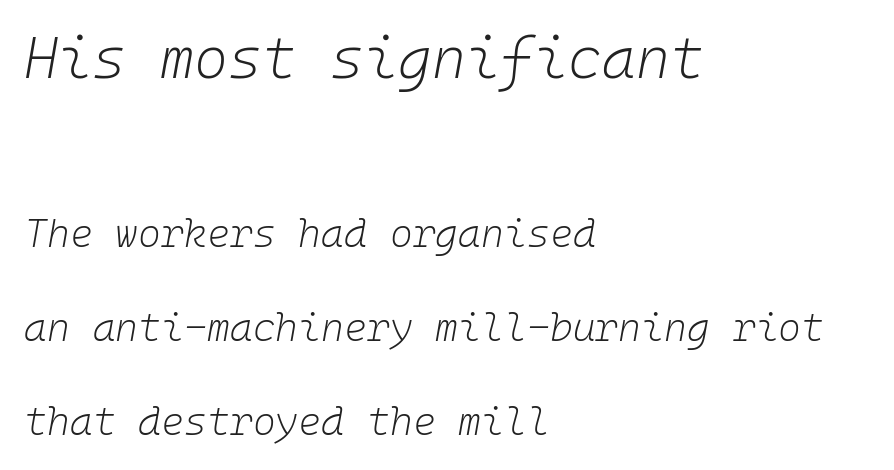
{"italic": "yes", "lean": "right", "slant_degrees": 10, "bold": "no", "weight": "light", "width": "normal", "stroke_contrast": "low", "x_height": "medium", "monospaced": "yes", "underline": "no", "align": "left", "line_spacing": "loose", "line_spacing_ratio": 2.41, "letter_spacing": "normal", "letter_spacing_em": 0.0, "larger_block": "first", "size_ratio": 1.49, "glyph_px": 58}
